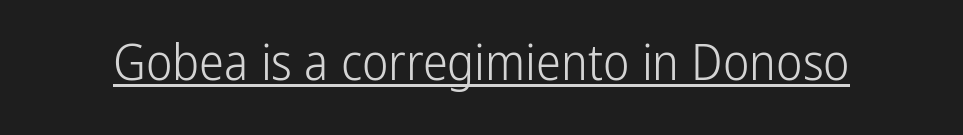
On a weight scale, this lands at 450 or below. The passage shown is typed in a proportional face where columns would drift. Note: no serifs on the glyphs. Upright lettering throughout. A rule runs beneath these lines of type.
